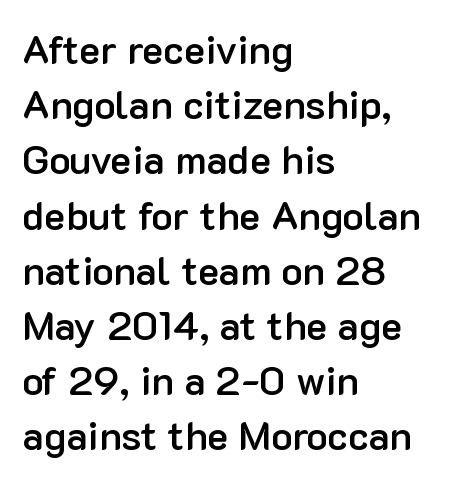
The paragraph has a hard left edge and a soft right edge. Set as a demibold, roughly 600 on the weight scale. You can tell it's not italic because the verticals are truly vertical. Each word holds together tightly as a unit, with standard inter-letter gaps.
